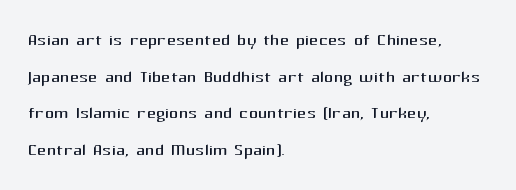
The image shows 23 px text type, upright; set left-aligned, normal line spacing (1.59x), normal letter spacing, not underlined.
